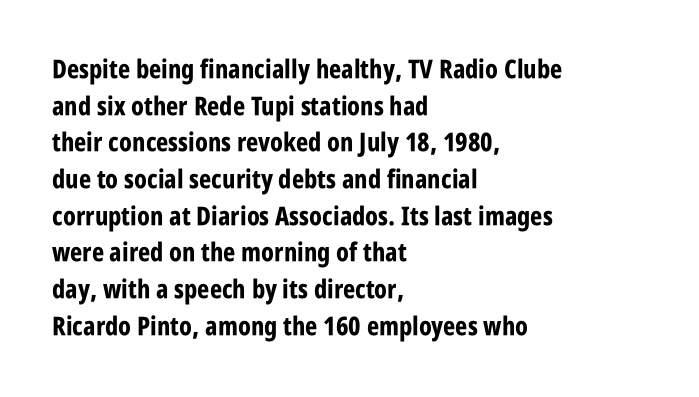
Caption: multi-line text, flush left, ragged right. Look at the tracking — it's just the regular setting, nothing added. Upright lettering throughout. The passage shown is emphatically bold. The passage shown is not underscored anywhere.
